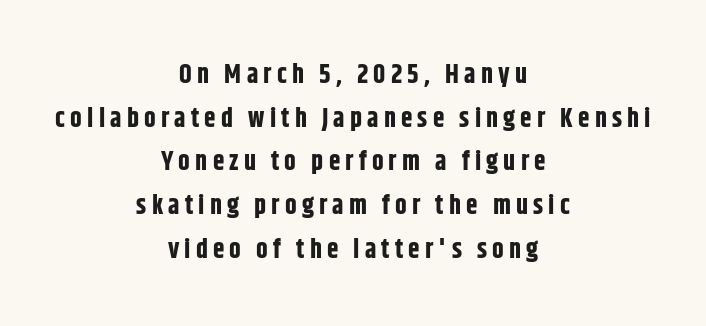
Q: Is the text bold? A: Yes.
Q: Is the text italic (slanted)? A: No, it is upright.
Q: Is the text underlined? A: No.
Q: How is the paragraph aligned? A: Centered.
Q: Is the spacing between letters normal or unusually wide? A: Unusually wide.
Q: Is the spacing between lines tight, normal or loose? A: Normal.
